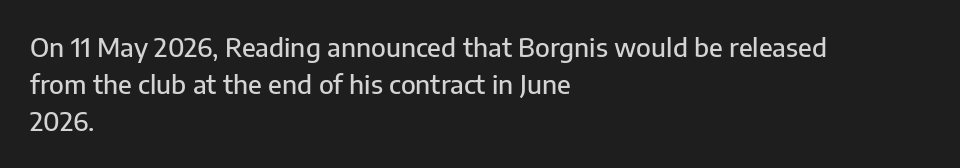
Q: Is the text italic (slanted)? A: No, it is upright.
Q: Is the text underlined? A: No.
Q: How is the paragraph aligned? A: Left-aligned.
Q: Is the spacing between letters normal or unusually wide? A: Normal.
Q: Is the spacing between lines tight, normal or loose? A: Normal.
